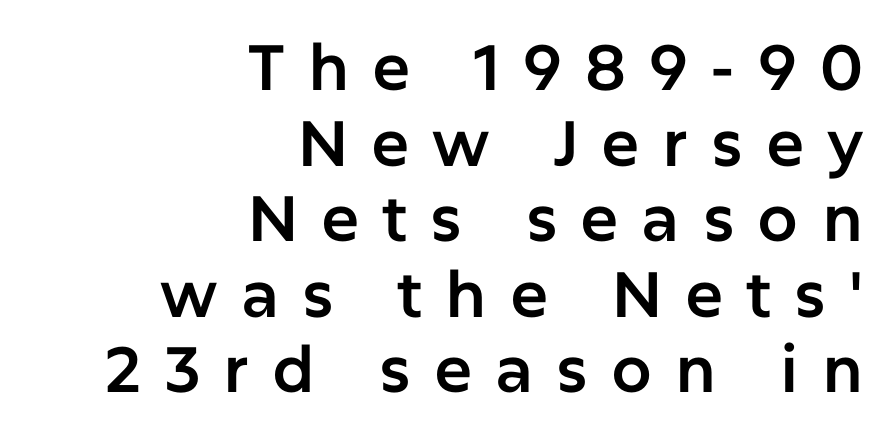
Q: Is the text italic (slanted)? A: No, it is upright.
Q: Is the typeface a serif or a sans-serif typeface? A: Sans-serif.
Q: Is the text underlined? A: No.
Q: How is the paragraph aligned? A: Right-aligned.
Q: Is the spacing between letters normal or unusually wide? A: Unusually wide.
Q: Width (condensed, normal, or wide)? A: Normal.
Q: Stroke contrast? A: Low.
Q: x-height? A: Medium.
Q: Monospaced? A: No.
